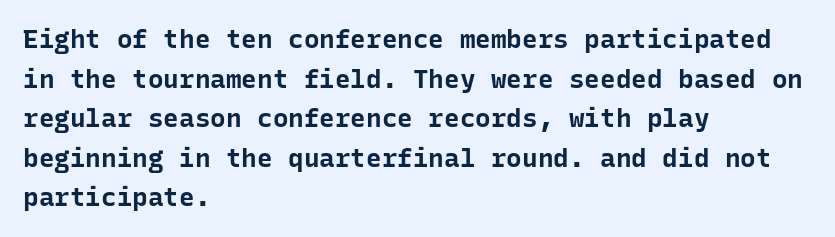
The image shows 26 px bold type, upright; set left-aligned, normal line spacing (1.52x), normal letter spacing, not underlined.
